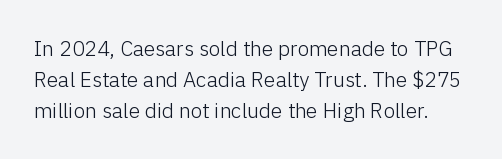
Does the lettering tilt? It doesn't — this is upright. Clear beneath every line of the passage. Normally led — the rows are evenly, conventionally spaced. Letter spacing: default. Stroke thickness stays within the range of a standard reading face or lighter.
